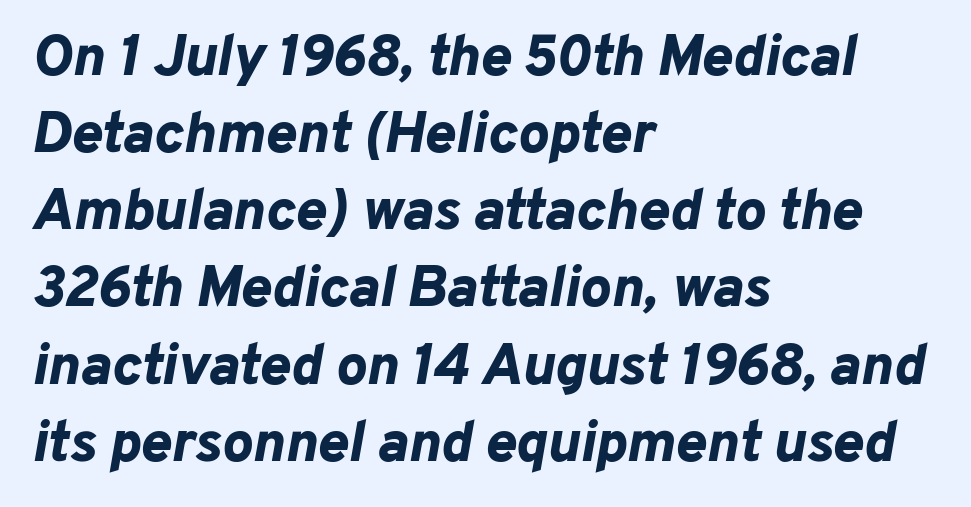
Q: Is the text bold? A: Yes.
Q: Is the text italic (slanted)? A: Yes, it leans right by about 10 degrees.
Q: Is the text underlined? A: No.
Q: How is the paragraph aligned? A: Left-aligned.
Q: Is the spacing between letters normal or unusually wide? A: Normal.
Q: Is the spacing between lines tight, normal or loose? A: Normal.
Q: Width (condensed, normal, or wide)? A: Normal.
Q: Stroke contrast? A: Low.
Q: x-height? A: Medium.
Q: Monospaced? A: No.
